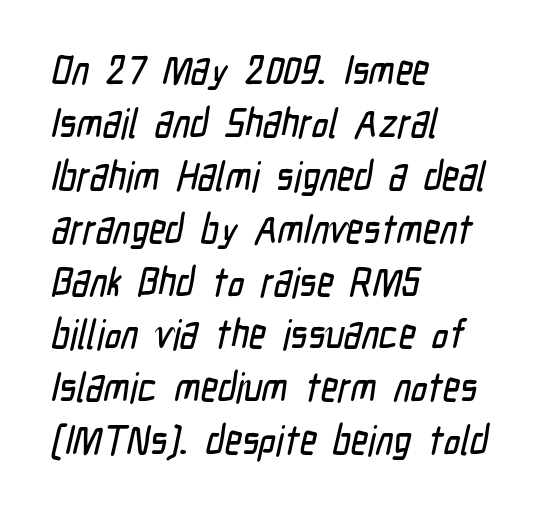
Letters rest on an invisible, unmarked baseline. Between one letter and the next there's only the usual sliver of space. The rendering uses natural spacing where letterforms have individual widths. The type family on display is of the sans-serif kind. Notice how descenders clear the ascenders below comfortably — that's standard leading.
